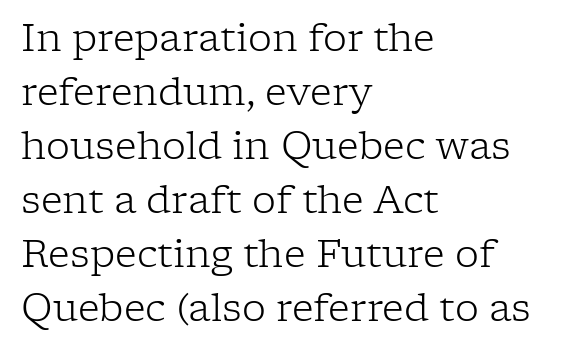
Evenly set lines give the paragraph a standard silhouette. Character widths vary here, with narrow letters taking less room than wide ones. The letters look calm and open, with moderate or lighter stems. Notice how the stems are strictly vertical — no italics here. Words float on clear page, feet unadorned.
